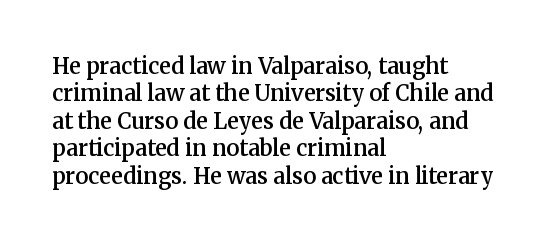
{"italic": "no", "bold": "semi", "underline": "no", "align": "left", "line_spacing": "normal", "line_spacing_ratio": 1.25, "letter_spacing": "normal", "letter_spacing_em": 0.0, "glyph_px": 22}
